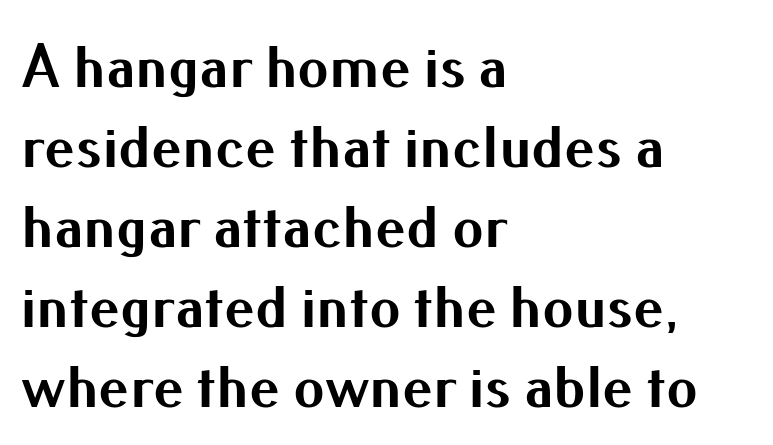
The image shows 62 px bold sans-serif type, upright; set left-aligned, normal line spacing (1.29x), normal letter spacing, not underlined; medium stroke contrast and a small x-height.
